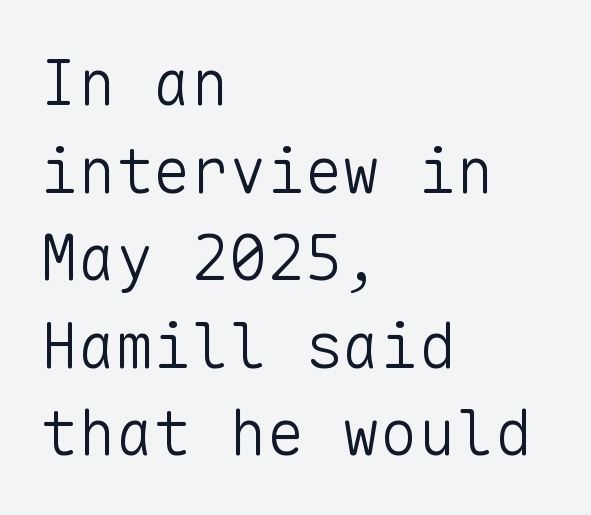
Q: Is the text bold? A: No.
Q: Is the text italic (slanted)? A: No, it is upright.
Q: Is the typeface a serif or a sans-serif typeface? A: Sans-serif.
Q: Is the text underlined? A: No.
Q: How is the paragraph aligned? A: Left-aligned.
Q: Is the spacing between letters normal or unusually wide? A: Normal.
Q: Is the spacing between lines tight, normal or loose? A: Normal.
Q: Width (condensed, normal, or wide)? A: Normal.
Q: Stroke contrast? A: Low.
Q: x-height? A: Medium.
Q: Monospaced? A: Yes.
